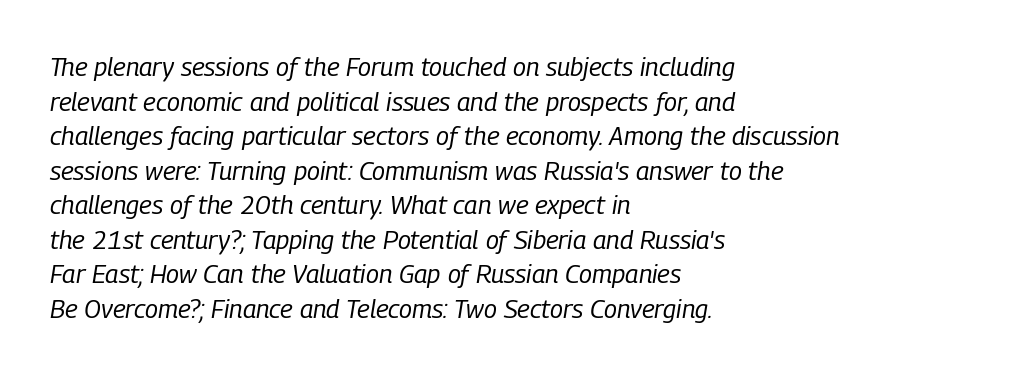
Tracking value appears to be zero — textbook default spacing. Heft: none added — not bold. This rendering features lettering with no underline. The typesetter chose a ragged-right arrangement here. The designer left line spacing at the default.
